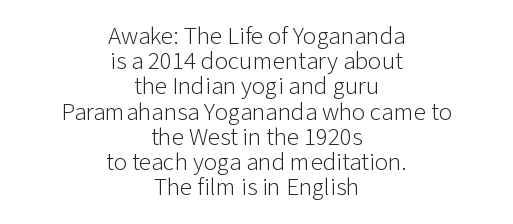
Q: Is the text bold? A: No.
Q: Is the text italic (slanted)? A: No, it is upright.
Q: Is the text underlined? A: No.
Q: How is the paragraph aligned? A: Centered.
Q: Is the spacing between letters normal or unusually wide? A: Normal.
Q: Is the spacing between lines tight, normal or loose? A: Tight.
